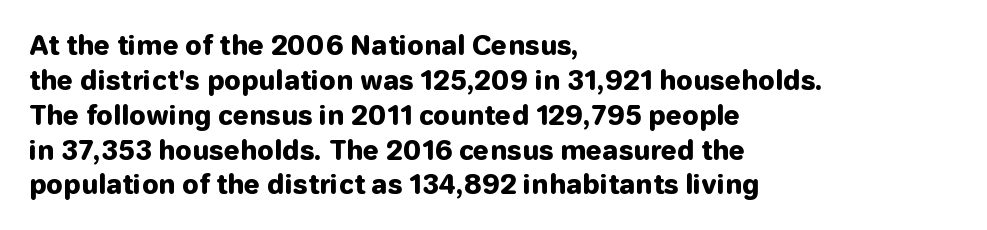
The baseline area is clear. The lines in this sample share a left origin and differ only in where they stop. The type is set solid horizontally, with unmodified tracking. Compared with typical paragraphs, the rows here are spaced about the same. Thick stems and heavy bowls — unmistakably bold. Ascenders rise straight up at ninety degrees.
